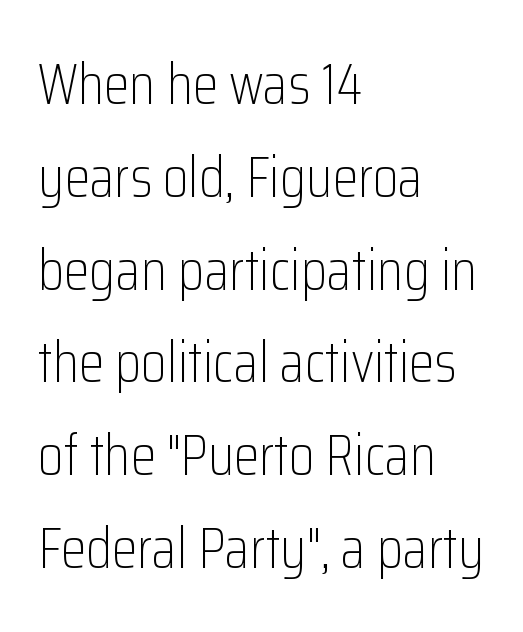
Q: Is the text bold? A: No.
Q: Is the text italic (slanted)? A: No, it is upright.
Q: Is the typeface a serif or a sans-serif typeface? A: Sans-serif.
Q: Is the text underlined? A: No.
Q: How is the paragraph aligned? A: Left-aligned.
Q: Is the spacing between letters normal or unusually wide? A: Normal.
Q: Is the spacing between lines tight, normal or loose? A: Normal.
Q: Width (condensed, normal, or wide)? A: Condensed.
Q: Stroke contrast? A: Low.
Q: x-height? A: Medium.
Q: Monospaced? A: No.
